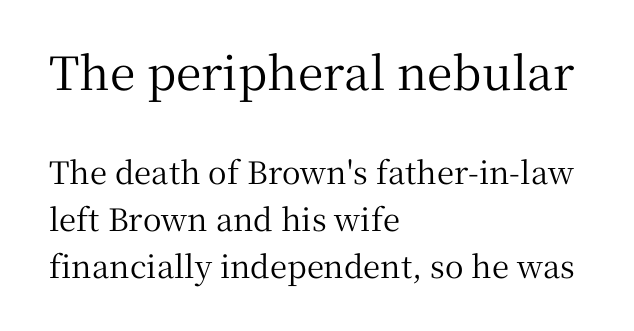
{"serif": "yes", "italic": "no", "width": "normal", "stroke_contrast": "medium", "x_height": "medium", "monospaced": "no", "underline": "no", "align": "left", "line_spacing": "normal", "line_spacing_ratio": 1.52, "letter_spacing": "normal", "letter_spacing_em": 0.0, "larger_block": "first", "size_ratio": 1.48, "glyph_px": 46}
